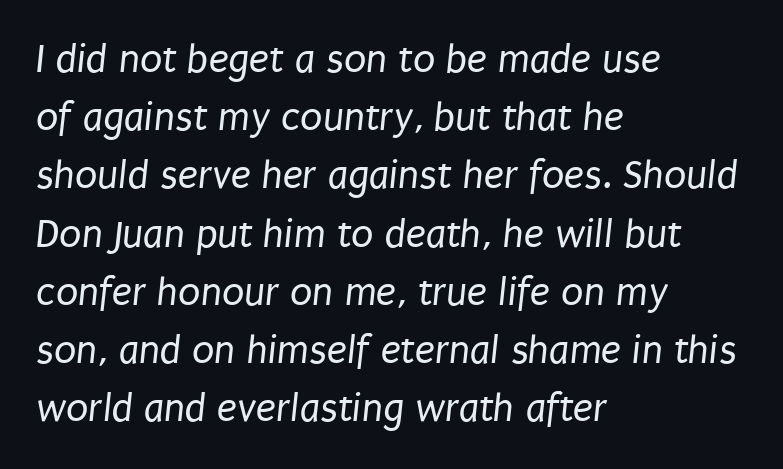
The image shows 41 px regular-weight, condensed sans-serif type; set left-aligned, normal line spacing (1.42x), normal letter spacing, not underlined; low stroke contrast and a large x-height.
